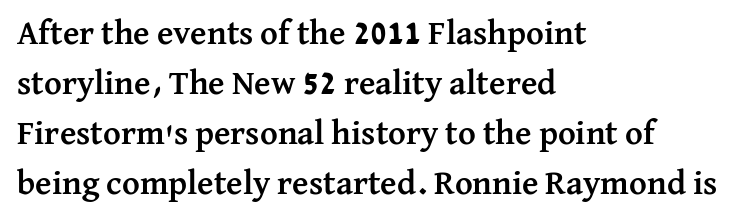
{"serif": "yes", "italic": "no", "bold": "yes", "weight": "semibold", "width": "normal", "stroke_contrast": "medium", "x_height": "medium", "monospaced": "no", "underline": "no", "align": "left", "line_spacing": "normal", "line_spacing_ratio": 1.47, "letter_spacing": "normal", "letter_spacing_em": 0.0, "glyph_px": 34}
